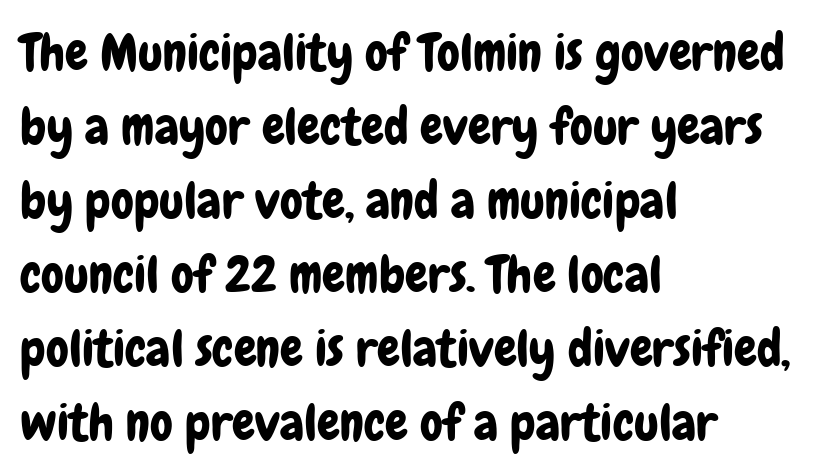
Q: Is the text italic (slanted)? A: No, it is upright.
Q: Is the typeface a serif or a sans-serif typeface? A: Sans-serif.
Q: Is the text underlined? A: No.
Q: How is the paragraph aligned? A: Left-aligned.
Q: Is the spacing between letters normal or unusually wide? A: Normal.
Q: Is the spacing between lines tight, normal or loose? A: Normal.
Q: Width (condensed, normal, or wide)? A: Condensed.
Q: Stroke contrast? A: Low.
Q: x-height? A: Medium.
Q: Monospaced? A: No.
